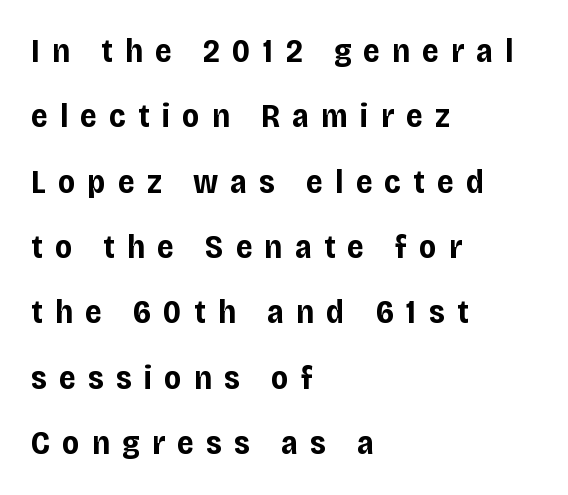
Q: Is the text bold? A: Yes.
Q: Is the text italic (slanted)? A: No, it is upright.
Q: Is the typeface a serif or a sans-serif typeface? A: Sans-serif.
Q: Is the text underlined? A: No.
Q: How is the paragraph aligned? A: Left-aligned.
Q: Is the spacing between letters normal or unusually wide? A: Unusually wide.
Q: Is the spacing between lines tight, normal or loose? A: Loose.
Q: Width (condensed, normal, or wide)? A: Normal.
Q: Stroke contrast? A: Low.
Q: x-height? A: Large.
Q: Monospaced? A: No.
